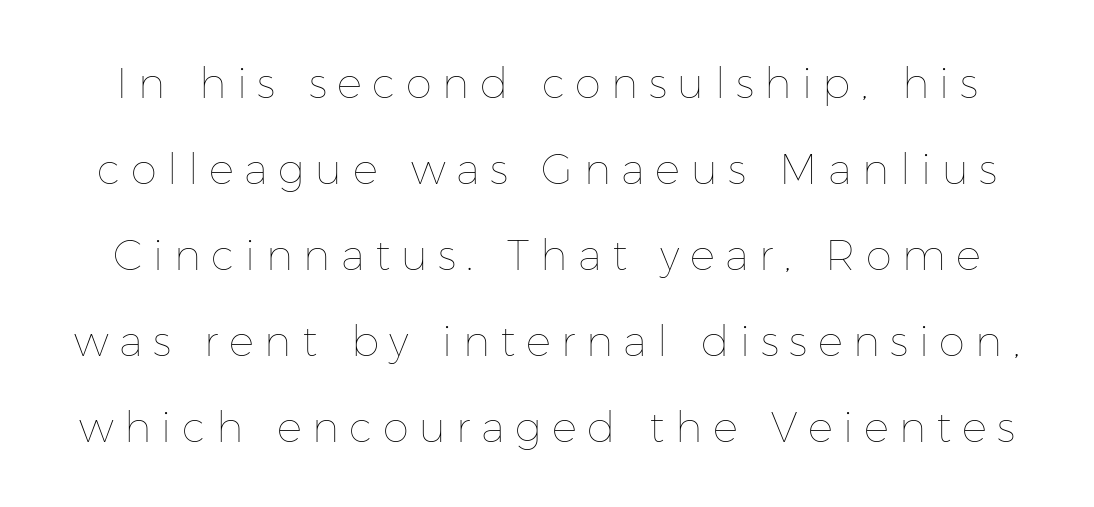
The image shows 42 px thin type, upright; set loose line spacing (2.05x), unusually wide letter spacing (+0.25 em), not underlined; low stroke contrast and a medium x-height.
